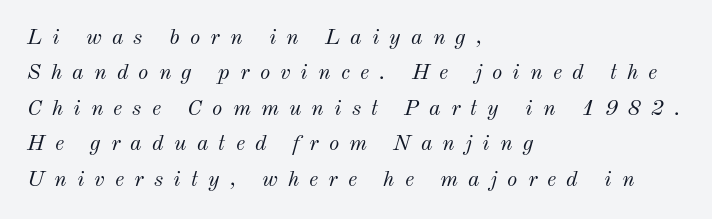
The image shows 22 px text type, italic (leaning right); set left-aligned, normal line spacing (1.61x), unusually wide letter spacing (+0.46 em), not underlined.
